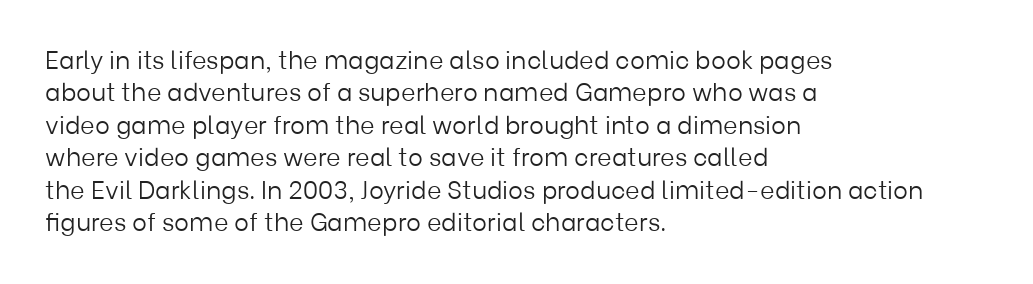
The words here are not underlined. Whoever set this chose a conventional vertical rhythm. Honestly, the letter spacing is just normal — you wouldn't notice it. Tall strokes in this sample are plumb rather than angled. Compared with a centered layout, this one pins lines to the left instead. The weight tops out at a normal text grade.
